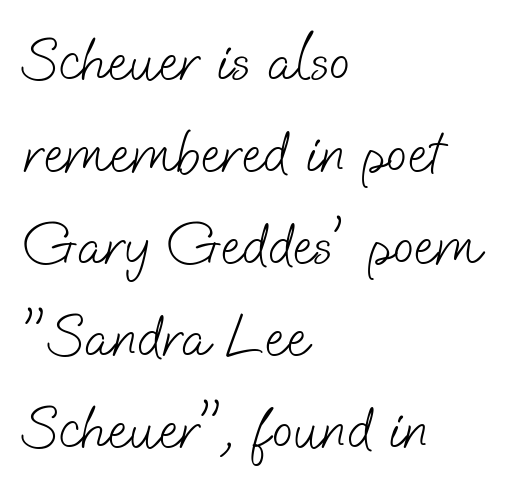
Q: Is the text bold? A: No.
Q: Is the typeface a serif or a sans-serif typeface? A: Sans-serif.
Q: Is the text underlined? A: No.
Q: How is the paragraph aligned? A: Left-aligned.
Q: Is the spacing between letters normal or unusually wide? A: Normal.
Q: Is the spacing between lines tight, normal or loose? A: Normal.
Q: Width (condensed, normal, or wide)? A: Normal.
Q: Stroke contrast? A: Low.
Q: x-height? A: Small.
Q: Monospaced? A: No.
